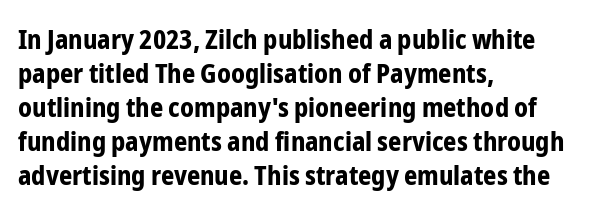
Typeset ragged right — the left edge is the straight one. Words float on clear page, feet unadorned. Vertically, the passage feels balanced, rows spaced as you'd expect. This sample uses plain, unmodified letter spacing. Summary of weight: heavy, a full bold. Characters remain perfectly vertical along every line.
